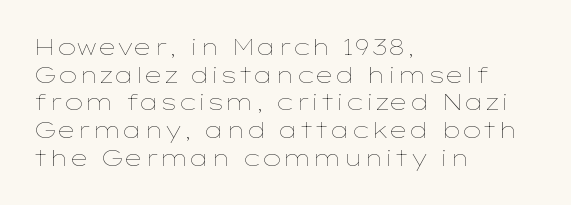
The typeface has the unassuming heft of standard copy or less. Vertical strokes here are truly vertical. A clean baseline with only descenders dipping below it. Default kerning and tracking; the words read as compact shapes.
